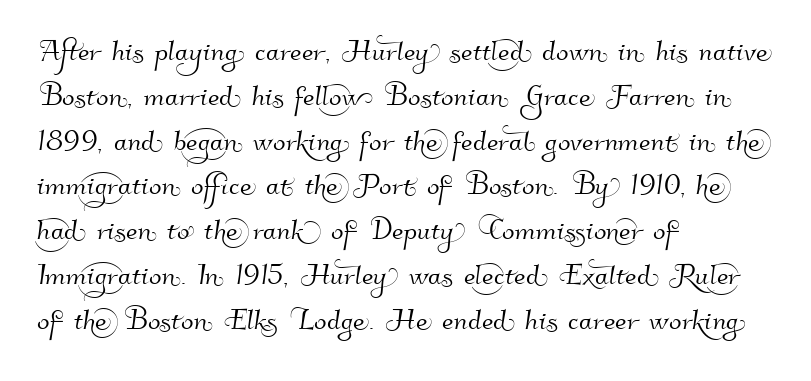
The image shows 37 px sans-serif type; set left-aligned, line spacing 1.21x, normal letter spacing, not underlined; high stroke contrast and a small x-height.
